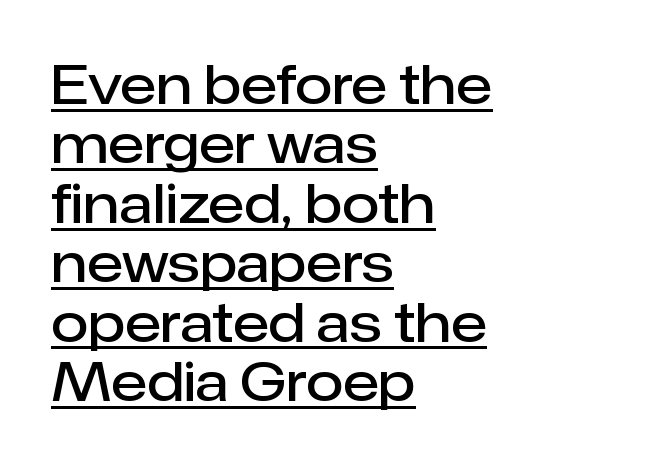
Q: Is the text bold? A: Semi-bold.
Q: Is the text italic (slanted)? A: No, it is upright.
Q: Is the typeface a serif or a sans-serif typeface? A: Sans-serif.
Q: Is the text underlined? A: Yes.
Q: How is the paragraph aligned? A: Left-aligned.
Q: Is the spacing between letters normal or unusually wide? A: Normal.
Q: Is the spacing between lines tight, normal or loose? A: Tight.
Q: Width (condensed, normal, or wide)? A: Normal.
Q: Stroke contrast? A: Low.
Q: x-height? A: Medium.
Q: Monospaced? A: No.
